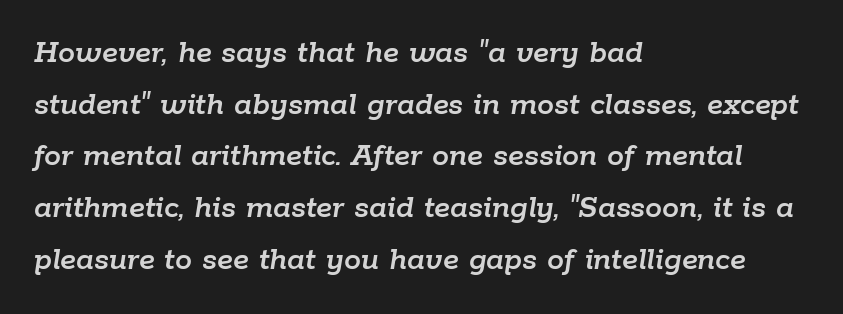
The image shows 34 px text type, italic (leaning right); set left-aligned, normal line spacing (1.52x), normal letter spacing, not underlined; low stroke contrast and a medium x-height.
